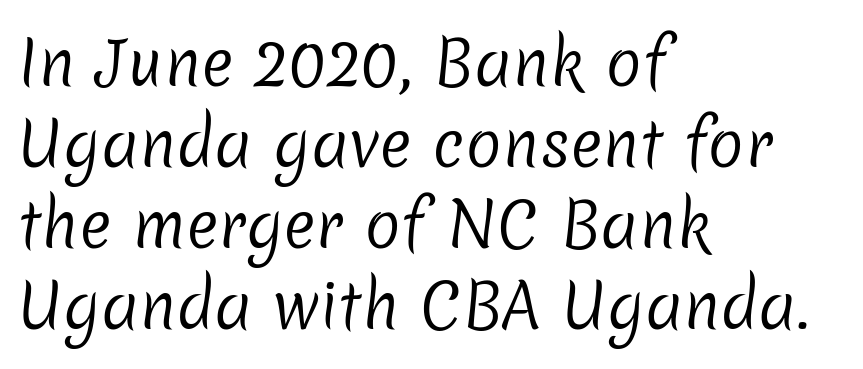
Varying glyph widths throughout — classic text-font behaviour. Horizontally, the lines are justified to the leading edge only. Grotesque or geometric, the face here clearly has no serifs. No word sits above an underline. Weight: regular or lighter.
